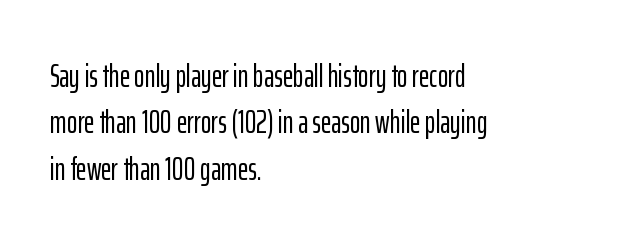
Q: Is the text italic (slanted)? A: No, it is upright.
Q: Is the typeface a serif or a sans-serif typeface? A: Sans-serif.
Q: Is the text underlined? A: No.
Q: How is the paragraph aligned? A: Left-aligned.
Q: Is the spacing between letters normal or unusually wide? A: Normal.
Q: Is the spacing between lines tight, normal or loose? A: Normal.
Q: Width (condensed, normal, or wide)? A: Condensed.
Q: Stroke contrast? A: Low.
Q: x-height? A: Medium.
Q: Monospaced? A: No.
